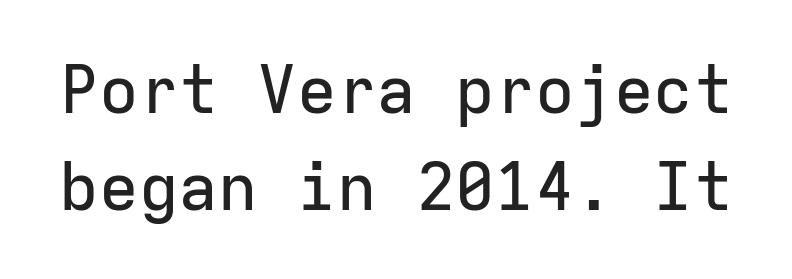
Q: Is the text italic (slanted)? A: No, it is upright.
Q: Is the typeface a serif or a sans-serif typeface? A: Sans-serif.
Q: Is the text underlined? A: No.
Q: Is the spacing between letters normal or unusually wide? A: Normal.
Q: Is the spacing between lines tight, normal or loose? A: Normal.
Q: Width (condensed, normal, or wide)? A: Normal.
Q: Stroke contrast? A: Low.
Q: x-height? A: Medium.
Q: Monospaced? A: Yes.
